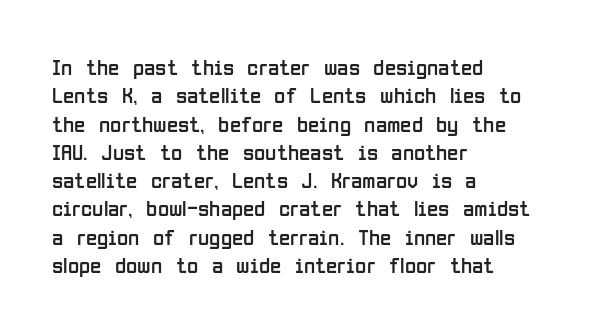
Nobody touched the tracking dial on this one. Visually the block forms a straight wall on the left and a jagged coastline on the right. Posture: upright roman. Beneath every word, the page is bare.
